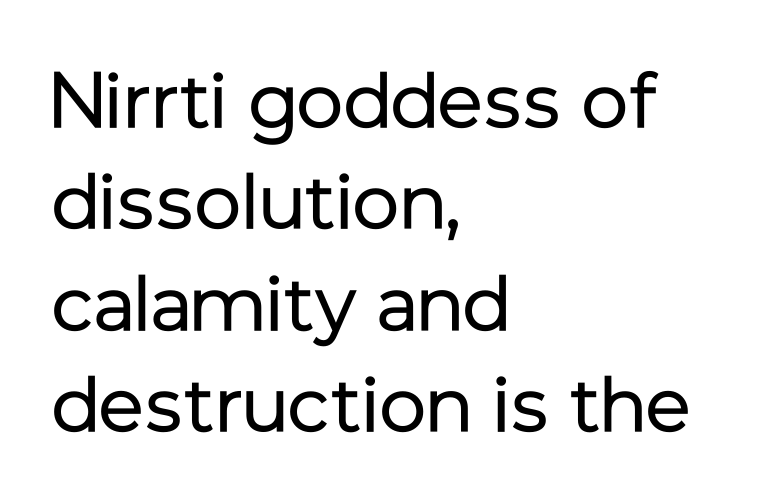
Q: Is the text bold? A: No.
Q: Is the text italic (slanted)? A: No, it is upright.
Q: Is the typeface a serif or a sans-serif typeface? A: Sans-serif.
Q: Is the text underlined? A: No.
Q: How is the paragraph aligned? A: Left-aligned.
Q: Is the spacing between letters normal or unusually wide? A: Normal.
Q: Is the spacing between lines tight, normal or loose? A: Normal.
Q: Width (condensed, normal, or wide)? A: Normal.
Q: Stroke contrast? A: Low.
Q: x-height? A: Medium.
Q: Monospaced? A: No.
